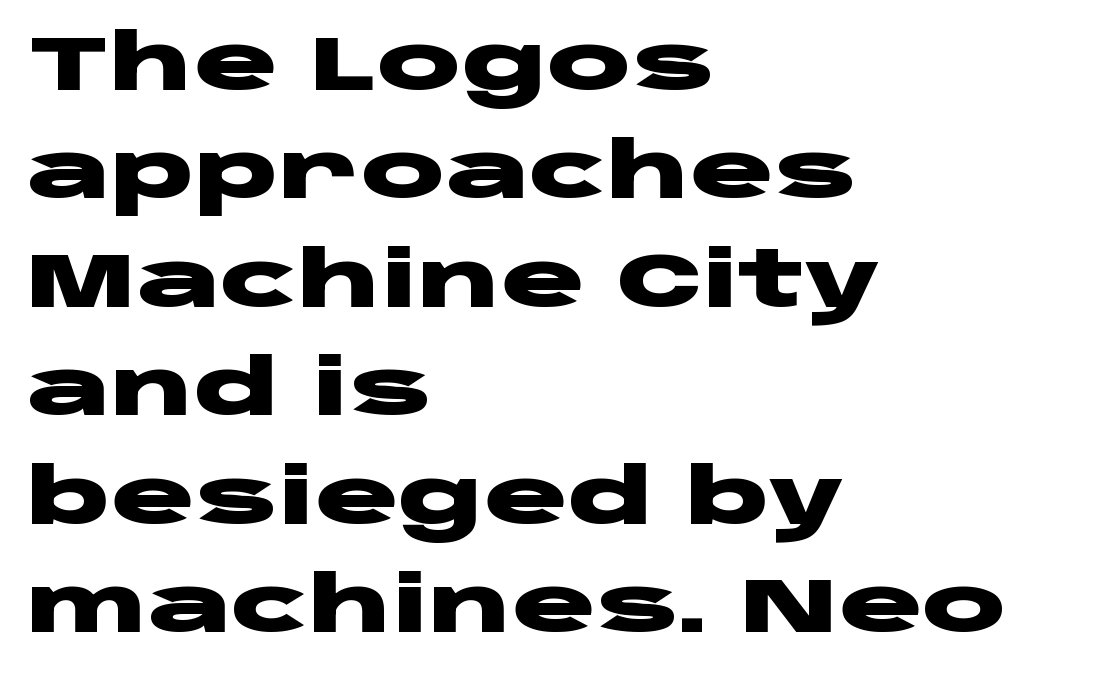
Q: Is the text bold? A: Yes.
Q: Is the text italic (slanted)? A: No, it is upright.
Q: Is the typeface a serif or a sans-serif typeface? A: Sans-serif.
Q: Is the text underlined? A: No.
Q: How is the paragraph aligned? A: Left-aligned.
Q: Is the spacing between letters normal or unusually wide? A: Normal.
Q: Is the spacing between lines tight, normal or loose? A: Normal.
Q: Width (condensed, normal, or wide)? A: Wide.
Q: Stroke contrast? A: Low.
Q: x-height? A: Large.
Q: Monospaced? A: No.
